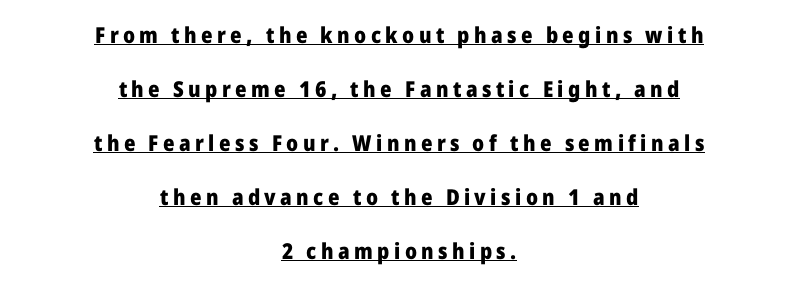
{"italic": "no", "bold": "yes", "underline": "yes", "align": "center", "line_spacing": "loose", "line_spacing_ratio": 2.45, "letter_spacing": "wide", "letter_spacing_em": 0.2, "glyph_px": 22}
